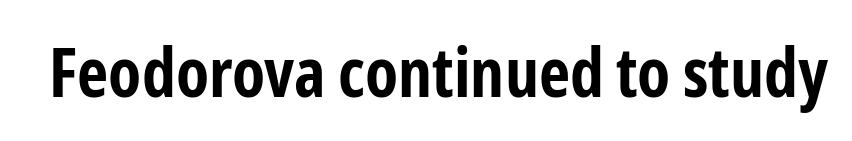
The image shows 68 px bold, condensed sans-serif type, upright; set normal letter spacing, not underlined; low stroke contrast and a medium x-height.
